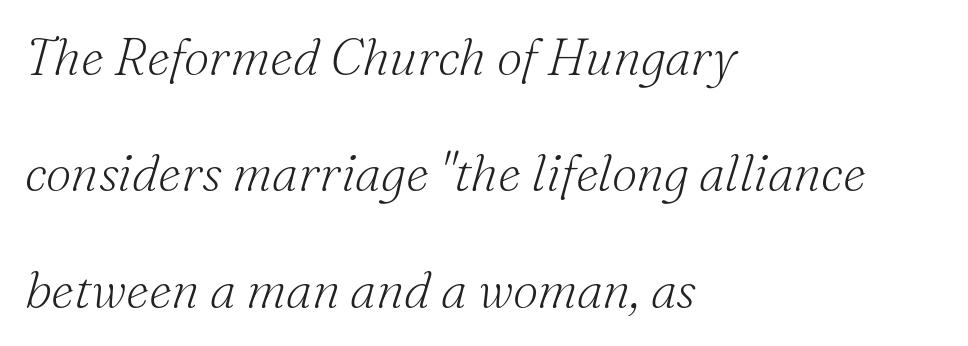
{"serif": "yes", "italic": "yes", "lean": "right", "slant_degrees": 16, "bold": "no", "weight": "light", "width": "normal", "stroke_contrast": "medium", "x_height": "small", "monospaced": "no", "underline": "no", "align": "left", "line_spacing": "loose", "line_spacing_ratio": 2.28, "letter_spacing": "normal", "letter_spacing_em": 0.0, "glyph_px": 51}
